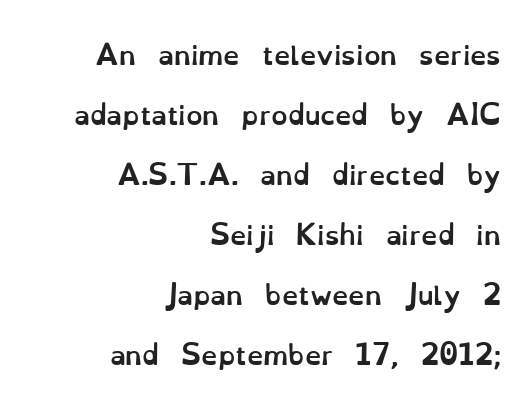
In terms of letterspacing, this is plain default setting. In terms of weight, the rendering is a true, heavy bold. Airy leading. A roman cut, with each character standing at attention.
